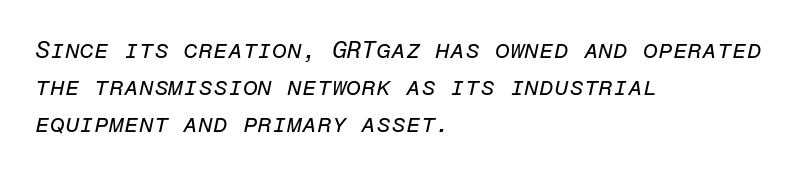
{"italic": "yes", "lean": "right", "slant_degrees": 12, "bold": "no", "underline": "no", "align": "left", "line_spacing": "normal", "line_spacing_ratio": 1.54, "letter_spacing": "normal", "letter_spacing_em": 0.0, "glyph_px": 24}
